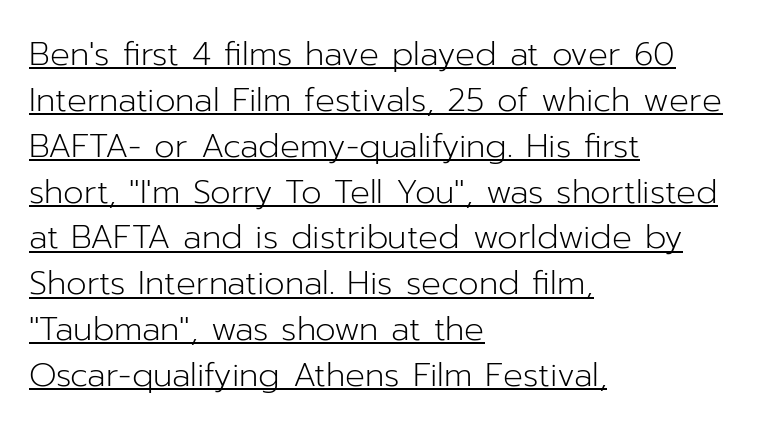
Q: Is the text bold? A: No.
Q: Is the text italic (slanted)? A: No, it is upright.
Q: Is the typeface a serif or a sans-serif typeface? A: Sans-serif.
Q: Is the text underlined? A: Yes.
Q: How is the paragraph aligned? A: Left-aligned.
Q: Is the spacing between letters normal or unusually wide? A: Normal.
Q: Is the spacing between lines tight, normal or loose? A: Normal.
Q: Width (condensed, normal, or wide)? A: Normal.
Q: Stroke contrast? A: Low.
Q: x-height? A: Medium.
Q: Monospaced? A: No.
